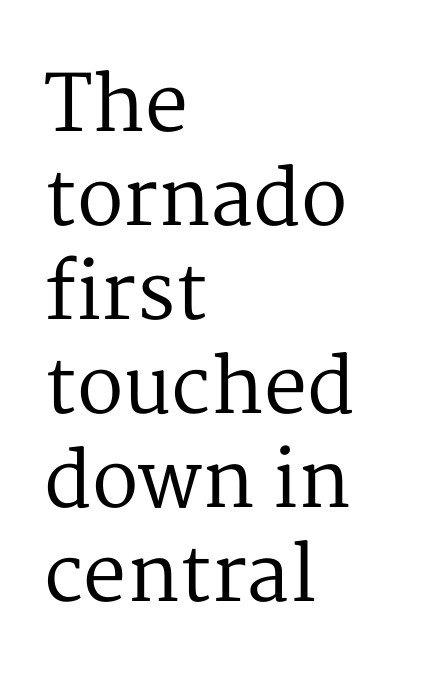
Just letters on the line, the space beneath them empty. Examine the stroke ends and you'll spot serifs. Each line starts at the same left margin while the right side varies. Is the letter spacing exaggerated? No — it looks like the ordinary default. Varying glyph widths throughout — classic text-font behaviour.
